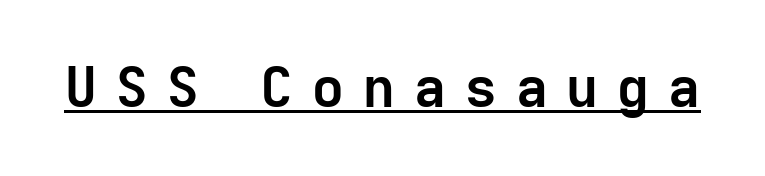
There is plenty of visible air inserted between adjacent glyphs. Strokes here are thick enough to call this a true bold. This sample uses an upright cut, with every glyph sitting square on the baseline. Note: no serifs on the glyphs. The face used here appears with an underline applied.
